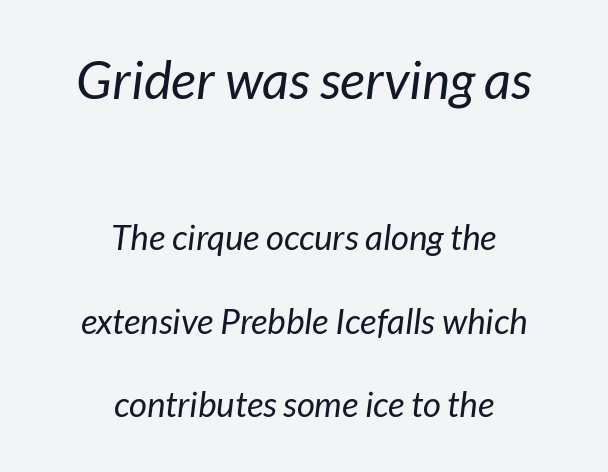
Q: Is the text bold? A: No.
Q: Is the text italic (slanted)? A: Yes, it leans right by about 7 degrees.
Q: Is the text underlined? A: No.
Q: How is the paragraph aligned? A: Centered.
Q: Is the spacing between letters normal or unusually wide? A: Normal.
Q: Is the spacing between lines tight, normal or loose? A: Loose.
Q: Which block of text is set in a larger size, the first (top) or the second (bottom)? A: The first (top) one.
Q: Width (condensed, normal, or wide)? A: Normal.
Q: Stroke contrast? A: Low.
Q: x-height? A: Medium.
Q: Monospaced? A: No.
